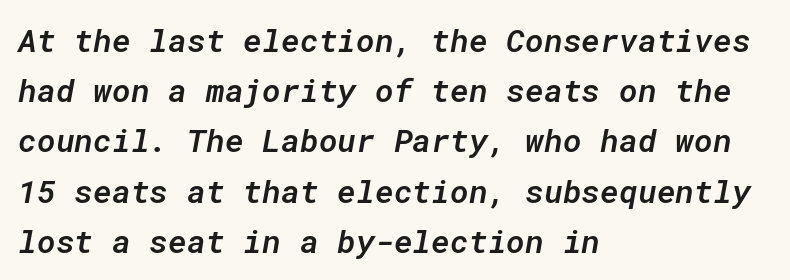
Q: Is the text bold? A: Semi-bold.
Q: Is the text italic (slanted)? A: Yes, it leans right by about 10 degrees.
Q: Is the text underlined? A: No.
Q: How is the paragraph aligned? A: Left-aligned.
Q: Is the spacing between letters normal or unusually wide? A: Normal.
Q: Is the spacing between lines tight, normal or loose? A: Normal.
Q: Width (condensed, normal, or wide)? A: Normal.
Q: Stroke contrast? A: Low.
Q: x-height? A: Medium.
Q: Monospaced? A: Yes.
